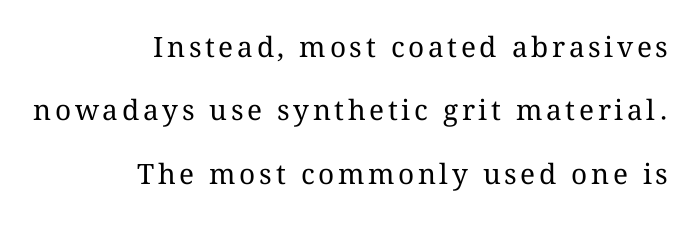
{"italic": "no", "bold": "no", "weight": "regular", "width": "normal", "stroke_contrast": "medium", "x_height": "medium", "monospaced": "no", "underline": "no", "align": "right", "line_spacing": "loose", "line_spacing_ratio": 2.26, "glyph_px": 28}
